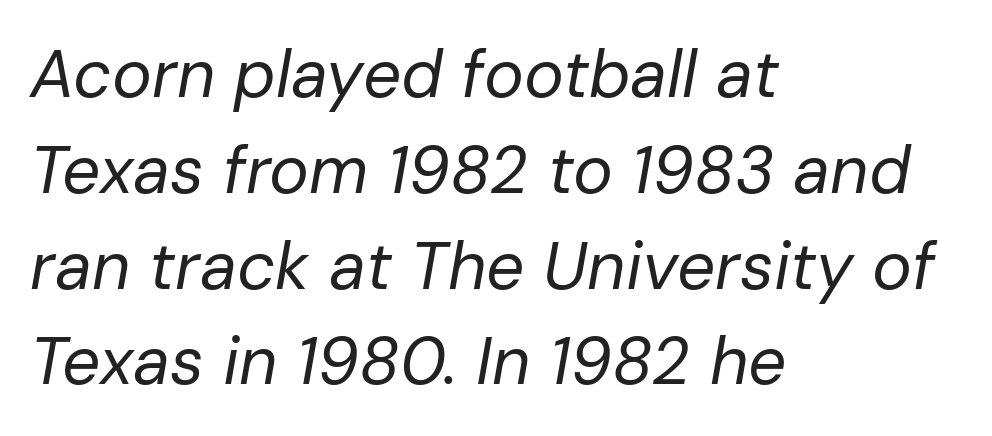
The face used here is proportionally spaced, like ordinary book or web type. The face used here has a pronounced slope to its letters. Each row of text sits above clean, open space. Horizontal bands of white between lines are of average thickness.
